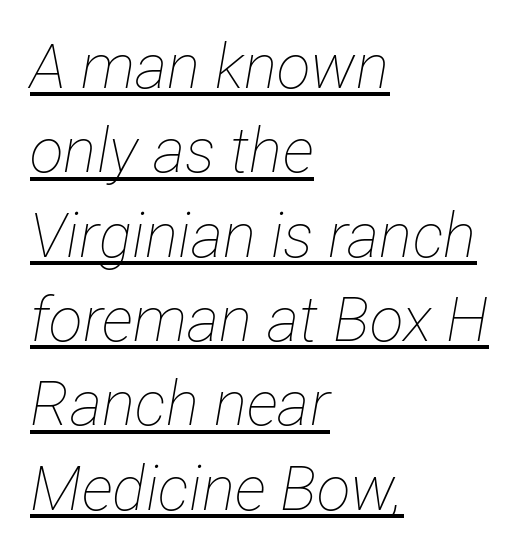
{"italic": "yes", "lean": "right", "slant_degrees": 12, "bold": "no", "weight": "thin", "width": "condensed", "stroke_contrast": "low", "x_height": "medium", "monospaced": "no", "underline": "yes", "align": "left", "line_spacing": "normal", "line_spacing_ratio": 1.36, "letter_spacing": "normal", "letter_spacing_em": 0.0, "glyph_px": 62}
